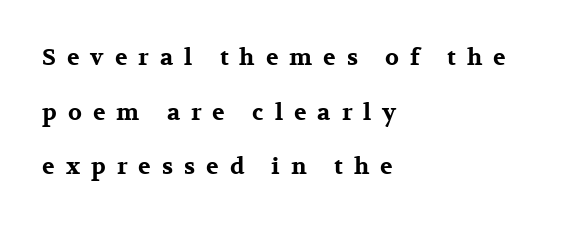
The image shows 23 px bold type, upright; set left-aligned, loose line spacing (2.37x), unusually wide letter spacing (+0.48 em), not underlined.
